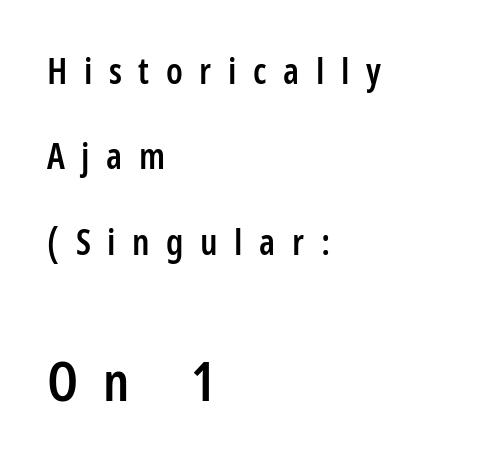
Q: Is the text bold? A: Semi-bold.
Q: Is the text italic (slanted)? A: No, it is upright.
Q: Is the typeface a serif or a sans-serif typeface? A: Sans-serif.
Q: Is the text underlined? A: No.
Q: How is the paragraph aligned? A: Left-aligned.
Q: Is the spacing between letters normal or unusually wide? A: Unusually wide.
Q: Is the spacing between lines tight, normal or loose? A: Loose.
Q: Which block of text is set in a larger size, the first (top) or the second (bottom)? A: The second (bottom) one.
Q: Width (condensed, normal, or wide)? A: Condensed.
Q: Stroke contrast? A: Low.
Q: x-height? A: Medium.
Q: Monospaced? A: No.
